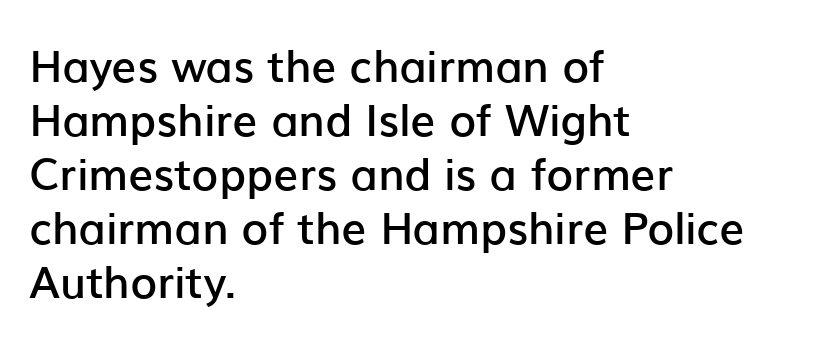
{"serif": "no", "italic": "no", "bold": "semi", "weight": "semibold", "width": "normal", "stroke_contrast": "low", "x_height": "medium", "monospaced": "no", "underline": "no", "align": "left", "line_spacing_ratio": 1.23, "letter_spacing": "normal", "letter_spacing_em": 0.0, "glyph_px": 44}
